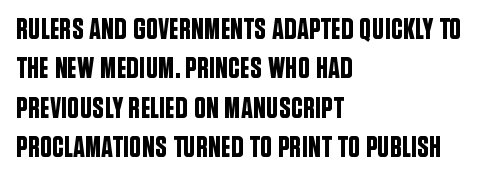
{"serif": "no", "italic": "no", "width": "condensed", "stroke_contrast": "low", "x_height": "large", "monospaced": "no", "underline": "no", "align": "left", "line_spacing": "normal", "line_spacing_ratio": 1.31, "letter_spacing": "normal", "letter_spacing_em": 0.0, "glyph_px": 30}
